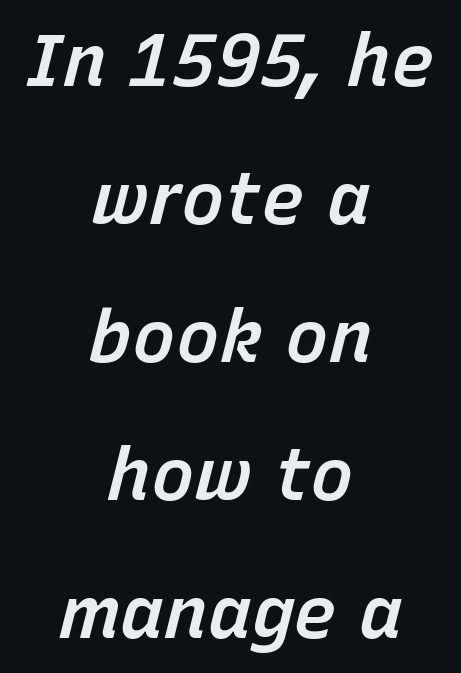
{"italic": "yes", "lean": "right", "slant_degrees": 15, "bold": "semi", "weight": "semibold", "width": "normal", "stroke_contrast": "low", "x_height": "medium", "monospaced": "no", "underline": "no", "align": "center", "line_spacing_ratio": 1.89, "letter_spacing": "normal", "letter_spacing_em": 0.0, "glyph_px": 73}
